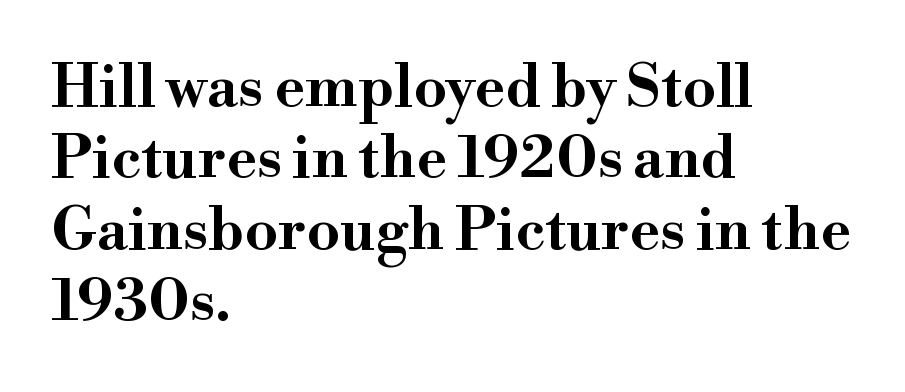
The face used here is rendered with its standard letterfit. The passage shown is typeset with a serif family. Is there any slant? The stems are plumb. Only glyphs here, with clear space below each row.
